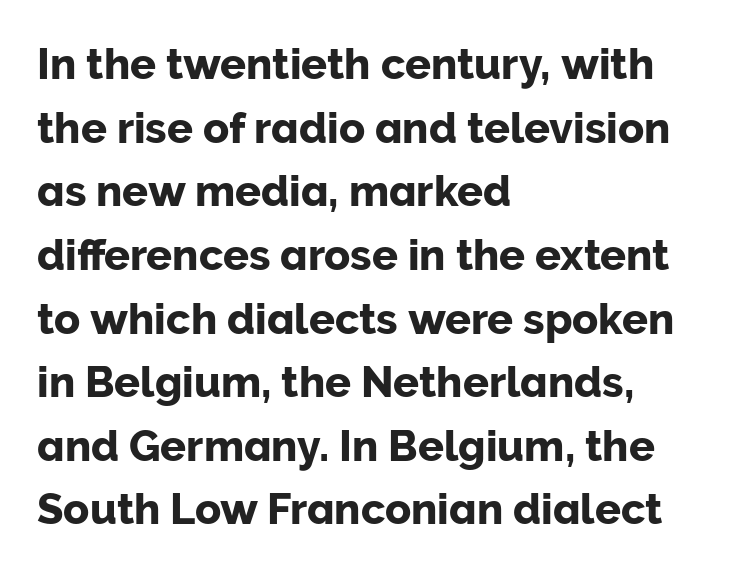
Q: Is the text italic (slanted)? A: No, it is upright.
Q: Is the typeface a serif or a sans-serif typeface? A: Sans-serif.
Q: Is the text underlined? A: No.
Q: How is the paragraph aligned? A: Left-aligned.
Q: Is the spacing between letters normal or unusually wide? A: Normal.
Q: Is the spacing between lines tight, normal or loose? A: Normal.
Q: Width (condensed, normal, or wide)? A: Normal.
Q: Stroke contrast? A: Low.
Q: x-height? A: Medium.
Q: Monospaced? A: No.
